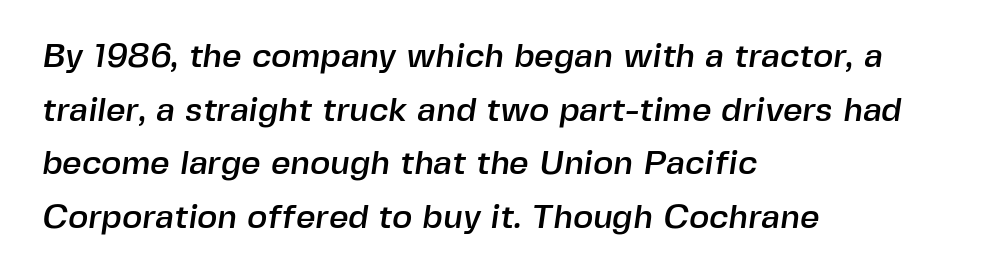
The image shows 34 px sans-serif type; set left-aligned, normal line spacing (1.58x), normal letter spacing, not underlined; a medium x-height.
